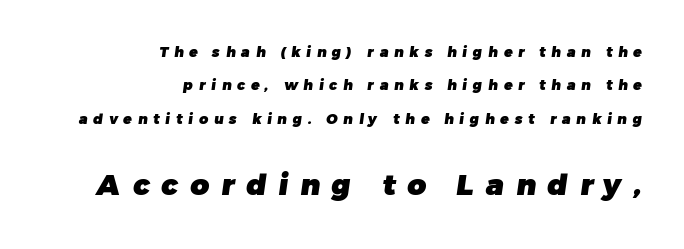
Q: Is the text bold? A: Yes.
Q: Is the typeface a serif or a sans-serif typeface? A: Sans-serif.
Q: Is the text underlined? A: No.
Q: How is the paragraph aligned? A: Right-aligned.
Q: Is the spacing between letters normal or unusually wide? A: Unusually wide.
Q: Is the spacing between lines tight, normal or loose? A: Loose.
Q: Which block of text is set in a larger size, the first (top) or the second (bottom)? A: The second (bottom) one.
Q: Width (condensed, normal, or wide)? A: Normal.
Q: Stroke contrast? A: Low.
Q: x-height? A: Medium.
Q: Monospaced? A: No.
